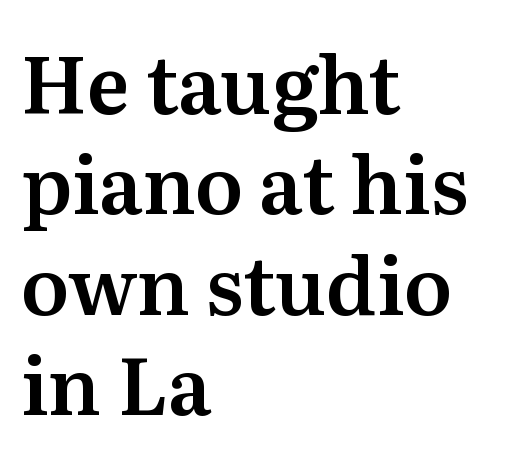
Q: Is the text italic (slanted)? A: No, it is upright.
Q: Is the typeface a serif or a sans-serif typeface? A: Serif.
Q: Is the text underlined? A: No.
Q: How is the paragraph aligned? A: Left-aligned.
Q: Is the spacing between letters normal or unusually wide? A: Normal.
Q: Is the spacing between lines tight, normal or loose? A: Normal.
Q: Width (condensed, normal, or wide)? A: Normal.
Q: Stroke contrast? A: Medium.
Q: x-height? A: Medium.
Q: Monospaced? A: No.
